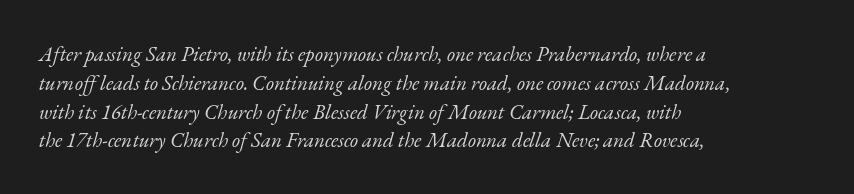
Check under the words: just untouched page. A student would call this left alignment; a typographer would say flush left, rag right. Honestly, the row spacing looks completely unremarkable. Look at the tracking — it's just the regular setting, nothing added. The letterforms sit at book weight or below. The lettering tilts uniformly, giving the passage an italic look.
